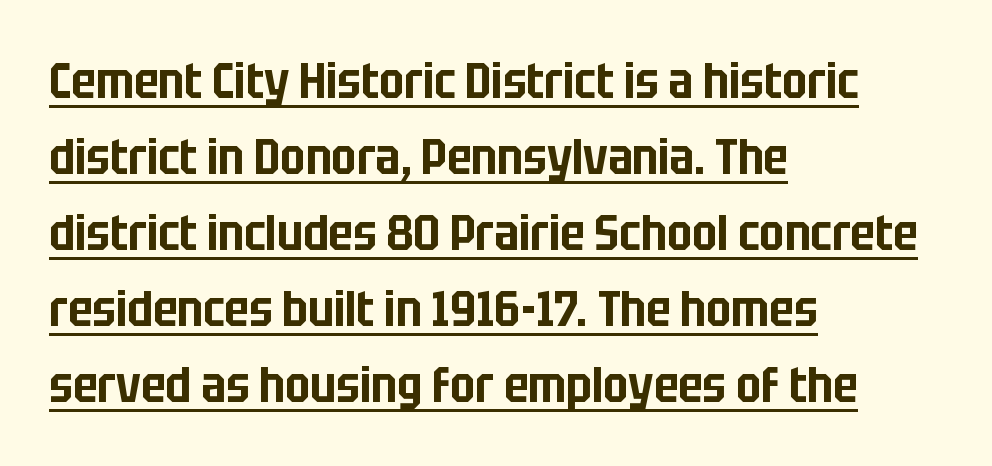
{"serif": "no", "italic": "no", "width": "condensed", "stroke_contrast": "low", "x_height": "large", "monospaced": "no", "underline": "yes", "align": "left", "line_spacing": "normal", "line_spacing_ratio": 1.55, "letter_spacing": "normal", "letter_spacing_em": 0.0, "glyph_px": 49}
